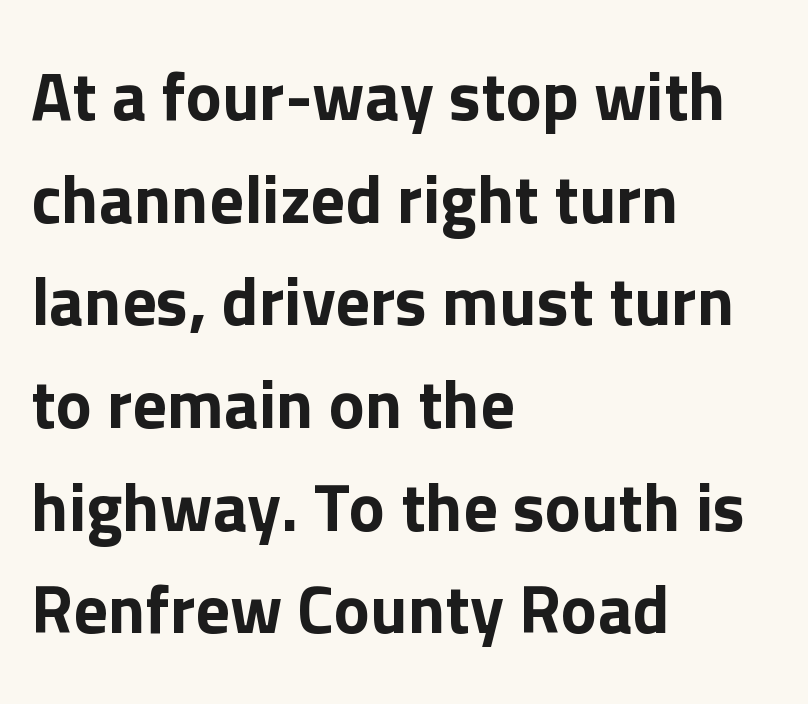
The image shows 68 px sans-serif type, upright; set left-aligned, normal line spacing (1.51x), normal letter spacing, not underlined; low stroke contrast and a medium x-height.
